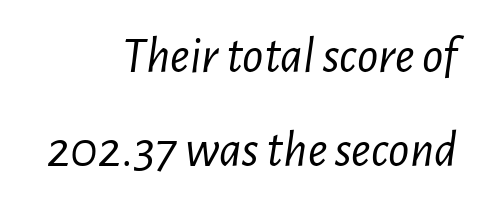
Q: Is the text bold? A: No.
Q: Is the text italic (slanted)? A: Yes, it leans right by about 7 degrees.
Q: Is the text underlined? A: No.
Q: How is the paragraph aligned? A: Right-aligned.
Q: Is the spacing between letters normal or unusually wide? A: Normal.
Q: Width (condensed, normal, or wide)? A: Condensed.
Q: Stroke contrast? A: Low.
Q: x-height? A: Medium.
Q: Monospaced? A: No.
